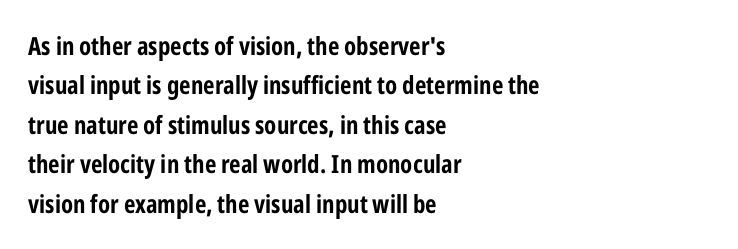
{"italic": "no", "bold": "yes", "underline": "no", "align": "left", "line_spacing": "normal", "line_spacing_ratio": 1.58, "letter_spacing": "normal", "letter_spacing_em": 0.0, "glyph_px": 25}
